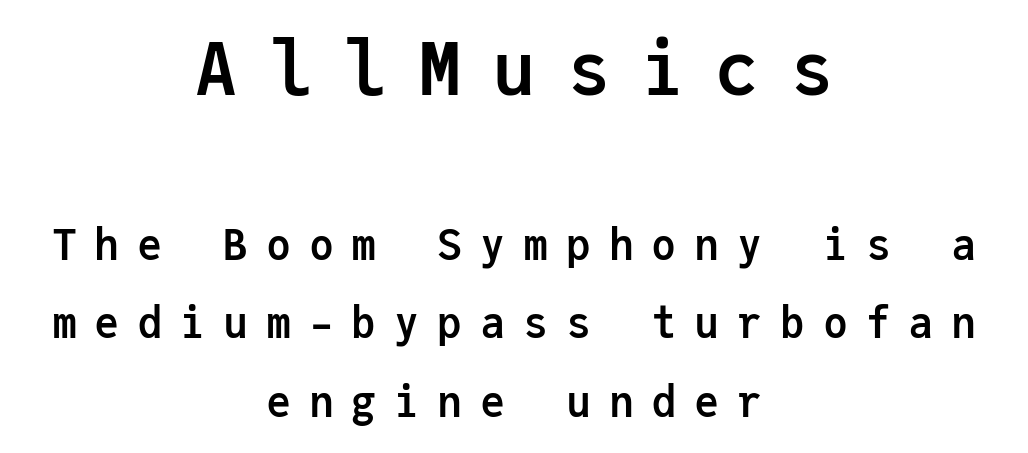
The image shows 73 px semibold sans-serif type, upright, monospaced; set centered, line spacing 1.87x, unusually wide letter spacing (+0.42 em), not underlined; the first (top) block is 1.74x larger; low stroke contrast and a medium x-height.
